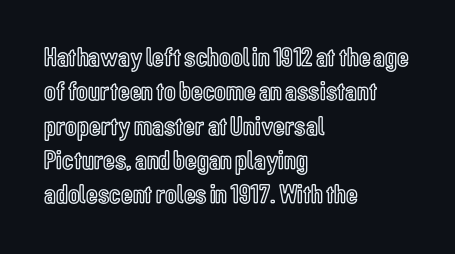
Do the letters lean? They stand straight. Lines of text with bare space underneath. The passage shown stacks its lines at a standard gap. Casual observation: everything's shoved over to the left.
